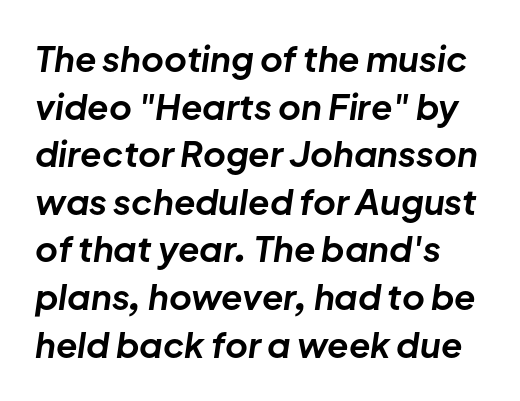
{"italic": "yes", "lean": "right", "slant_degrees": 8, "bold": "yes", "weight": "bold", "width": "normal", "stroke_contrast": "low", "x_height": "medium", "monospaced": "no", "underline": "no", "line_spacing": "normal", "line_spacing_ratio": 1.36, "letter_spacing": "normal", "letter_spacing_em": 0.0, "glyph_px": 35}
